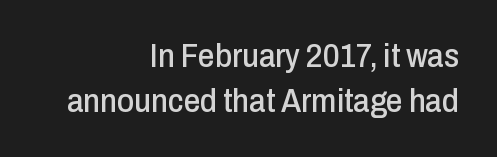
The image shows 33 px condensed sans-serif type, upright; set right-aligned, normal line spacing (1.35x), normal letter spacing, not underlined; low stroke contrast and a medium x-height.
